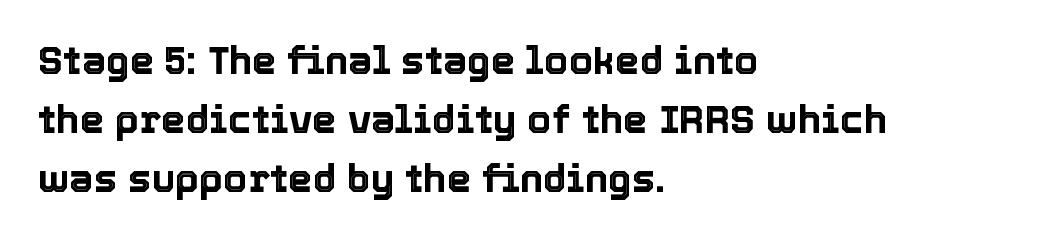
{"italic": "no", "width": "normal", "x_height": "medium", "monospaced": "no", "underline": "no", "align": "left", "line_spacing": "normal", "line_spacing_ratio": 1.51, "letter_spacing": "normal", "letter_spacing_em": 0.0, "glyph_px": 39}
